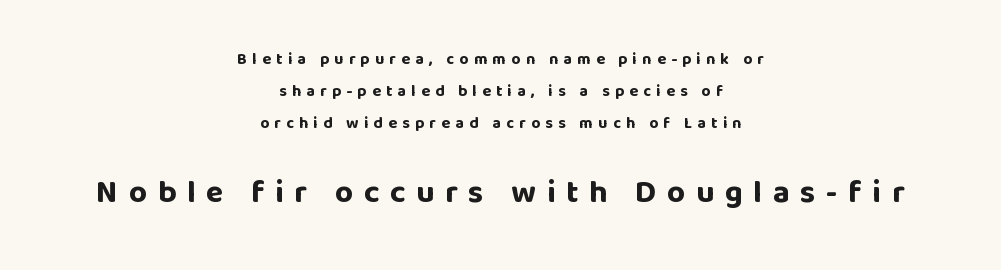
The image shows 32 px bold sans-serif type, upright; set centered, loose line spacing (1.99x), unusually wide letter spacing (+0.33 em), not underlined; the second (bottom) block is 2.0x larger; low stroke contrast and a large x-height.
